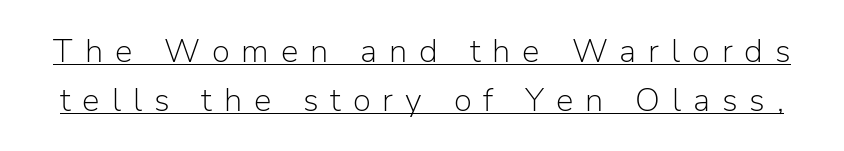
A rule runs beneath these lines of type. The rendering uses natural spacing where letterforms have individual widths. This sample uses expanded letter spacing, leaving extra air between glyphs. The space between consecutive lines is moderate. On a weight scale, this lands at 450 or below. Posture: upright roman.
